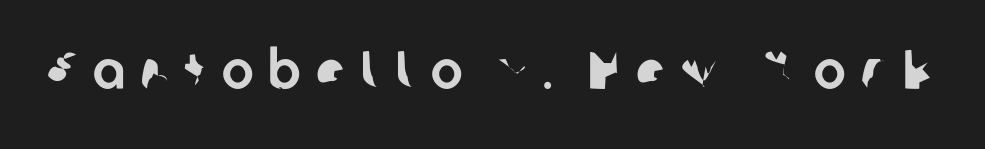
{"serif": "no", "width": "normal", "stroke_contrast": "low", "x_height": "medium", "monospaced": "no", "underline": "no", "letter_spacing": "wide", "letter_spacing_em": 0.28, "glyph_px": 54}
